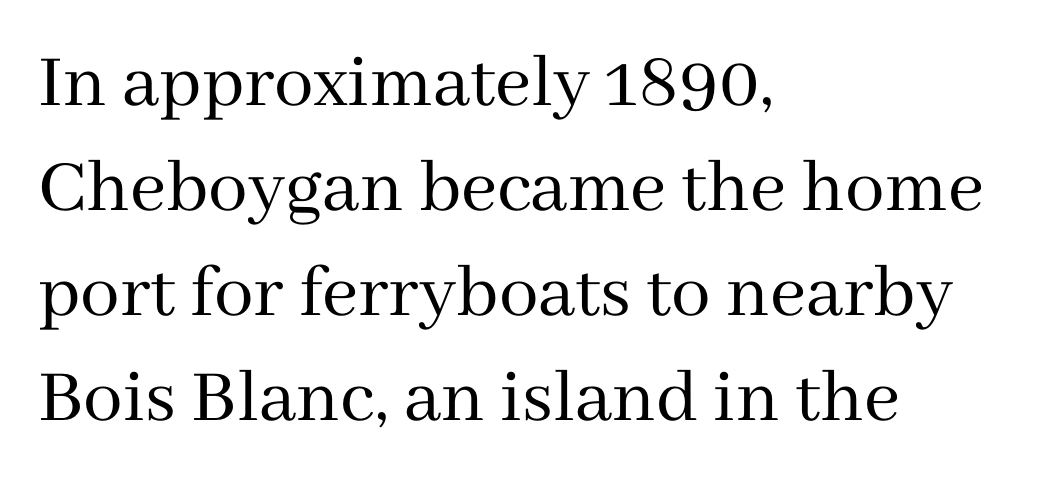
Q: Is the text bold? A: No.
Q: Is the text italic (slanted)? A: No, it is upright.
Q: Is the typeface a serif or a sans-serif typeface? A: Serif.
Q: Is the text underlined? A: No.
Q: How is the paragraph aligned? A: Left-aligned.
Q: Is the spacing between letters normal or unusually wide? A: Normal.
Q: Is the spacing between lines tight, normal or loose? A: Normal.
Q: Width (condensed, normal, or wide)? A: Normal.
Q: Stroke contrast? A: Medium.
Q: x-height? A: Medium.
Q: Monospaced? A: No.
